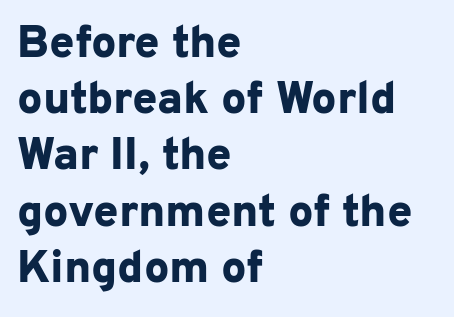
Q: Is the text bold? A: Yes.
Q: Is the text italic (slanted)? A: No, it is upright.
Q: Is the typeface a serif or a sans-serif typeface? A: Sans-serif.
Q: Is the text underlined? A: No.
Q: How is the paragraph aligned? A: Left-aligned.
Q: Is the spacing between letters normal or unusually wide? A: Normal.
Q: Is the spacing between lines tight, normal or loose? A: Normal.
Q: Width (condensed, normal, or wide)? A: Normal.
Q: Stroke contrast? A: Low.
Q: x-height? A: Medium.
Q: Monospaced? A: No.
